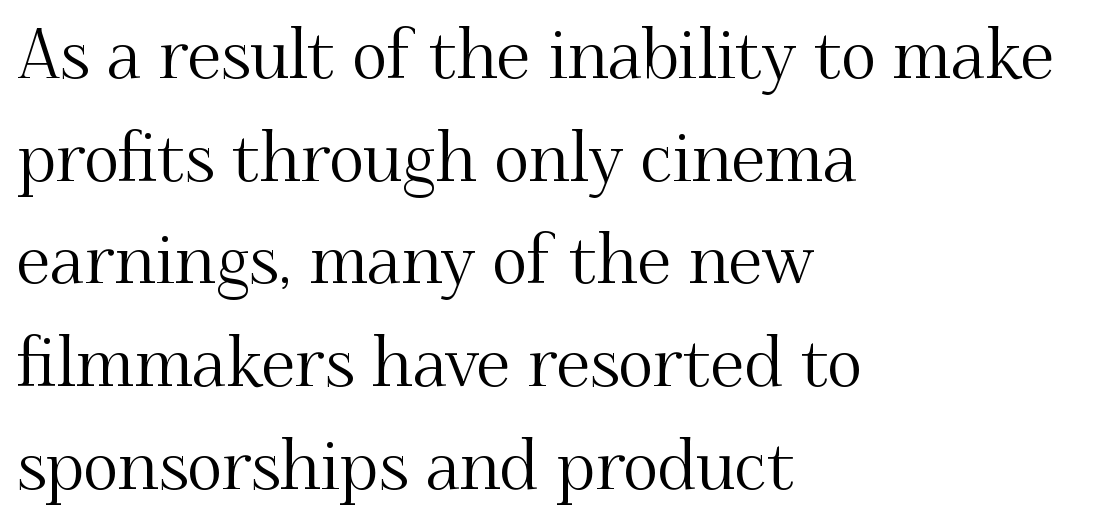
Q: Is the text italic (slanted)? A: No, it is upright.
Q: Is the typeface a serif or a sans-serif typeface? A: Serif.
Q: Is the text underlined? A: No.
Q: How is the paragraph aligned? A: Left-aligned.
Q: Is the spacing between letters normal or unusually wide? A: Normal.
Q: Is the spacing between lines tight, normal or loose? A: Normal.
Q: Width (condensed, normal, or wide)? A: Normal.
Q: Stroke contrast? A: Medium.
Q: x-height? A: Small.
Q: Monospaced? A: No.
